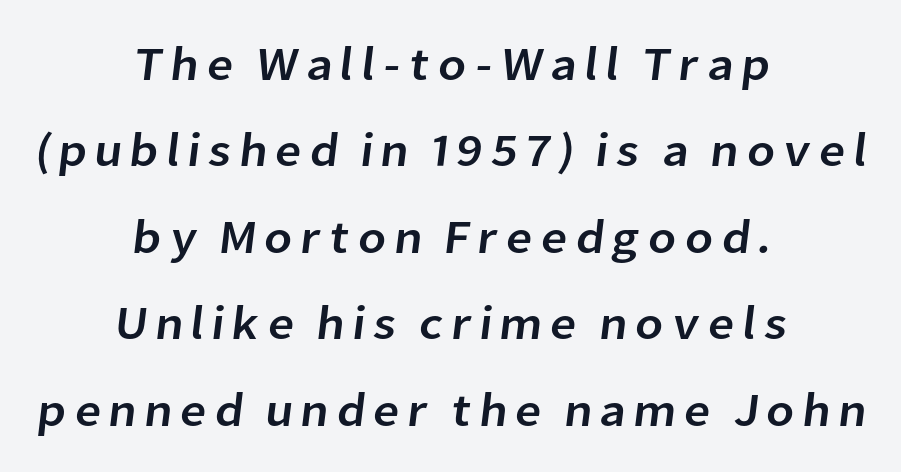
Q: Is the typeface a serif or a sans-serif typeface? A: Sans-serif.
Q: Is the text underlined? A: No.
Q: How is the paragraph aligned? A: Centered.
Q: Width (condensed, normal, or wide)? A: Normal.
Q: Stroke contrast? A: Low.
Q: x-height? A: Medium.
Q: Monospaced? A: No.
